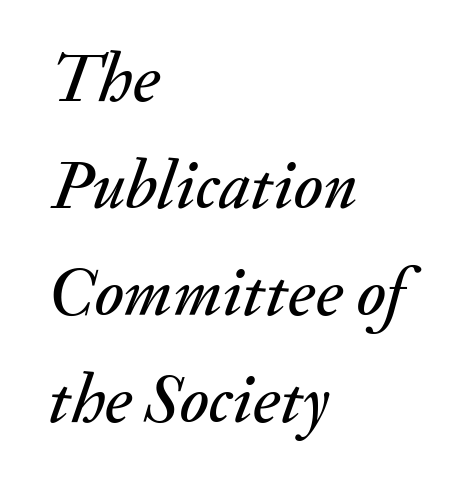
The image shows 69 px text type, italic (leaning right); set left-aligned, normal line spacing (1.55x), normal letter spacing, not underlined; medium stroke contrast and a small x-height.
